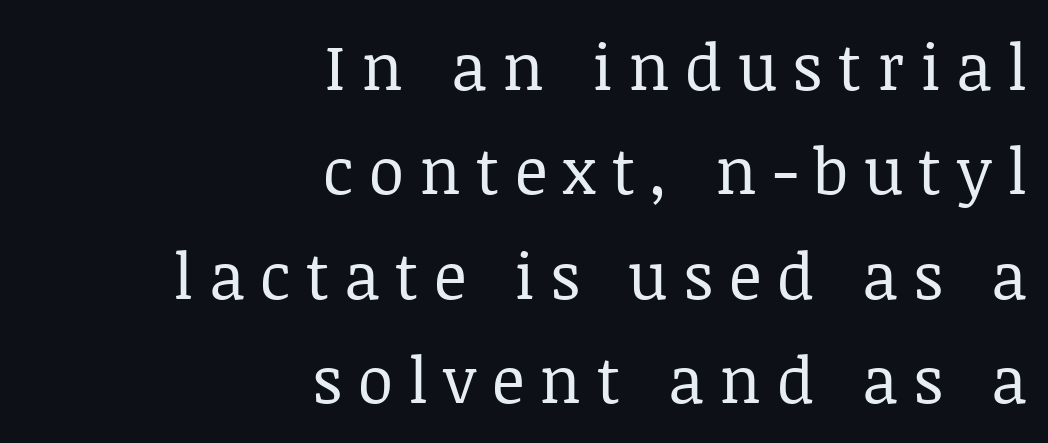
The image shows 64 px regular-weight serif type, upright; set right-aligned, normal line spacing (1.63x), unusually wide letter spacing (+0.24 em), not underlined; low stroke contrast and a large x-height.
